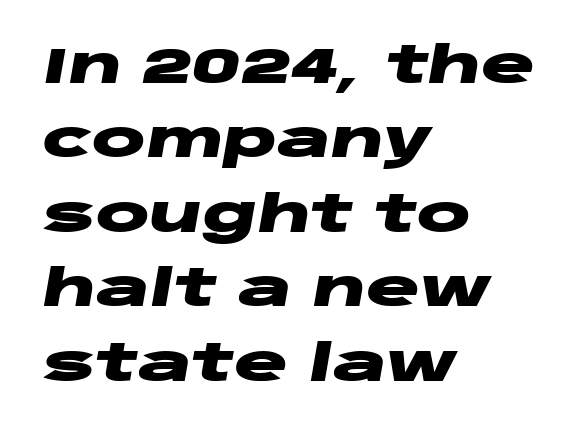
Q: Is the text bold? A: Yes.
Q: Is the text italic (slanted)? A: Yes, it leans right by about 10 degrees.
Q: Is the text underlined? A: No.
Q: How is the paragraph aligned? A: Left-aligned.
Q: Is the spacing between letters normal or unusually wide? A: Normal.
Q: Is the spacing between lines tight, normal or loose? A: Normal.
Q: Width (condensed, normal, or wide)? A: Wide.
Q: Stroke contrast? A: Low.
Q: x-height? A: Large.
Q: Monospaced? A: No.
